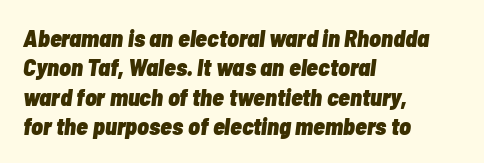
Q: Is the text bold? A: Yes.
Q: Is the text italic (slanted)? A: Yes, it leans right by about 7 degrees.
Q: Is the text underlined? A: No.
Q: How is the paragraph aligned? A: Left-aligned.
Q: Is the spacing between letters normal or unusually wide? A: Normal.
